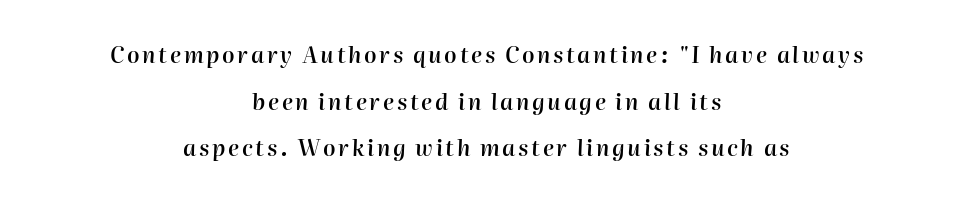
{"italic": "yes", "lean": "right", "slant_degrees": 2, "bold": "semi", "underline": "no", "align": "center", "line_spacing": "loose", "line_spacing_ratio": 2.12, "glyph_px": 22}
